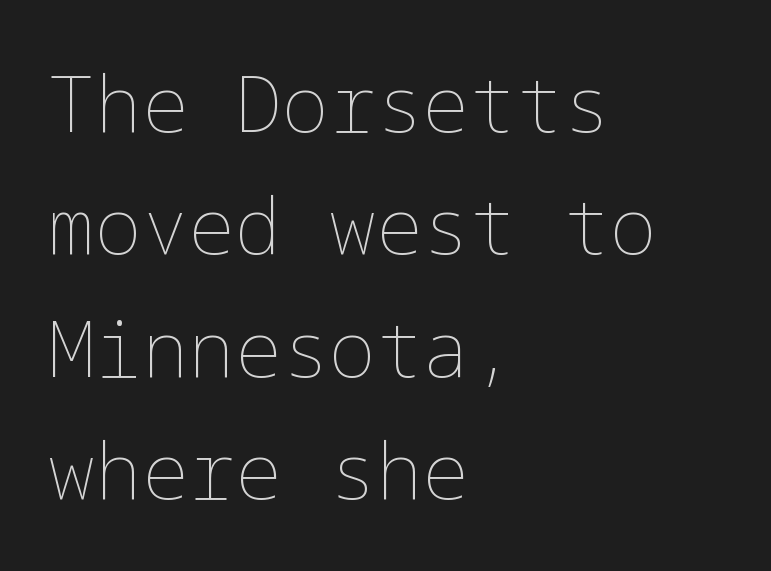
The image shows 78 px thin type, upright; set left-aligned, normal line spacing (1.57x), normal letter spacing, not underlined; low stroke contrast and a medium x-height.
